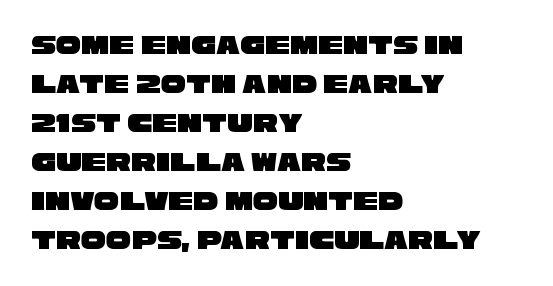
The image shows 28 px wide sans-serif type; set left-aligned, normal line spacing (1.39x), normal letter spacing, not underlined; low stroke contrast and a large x-height.
